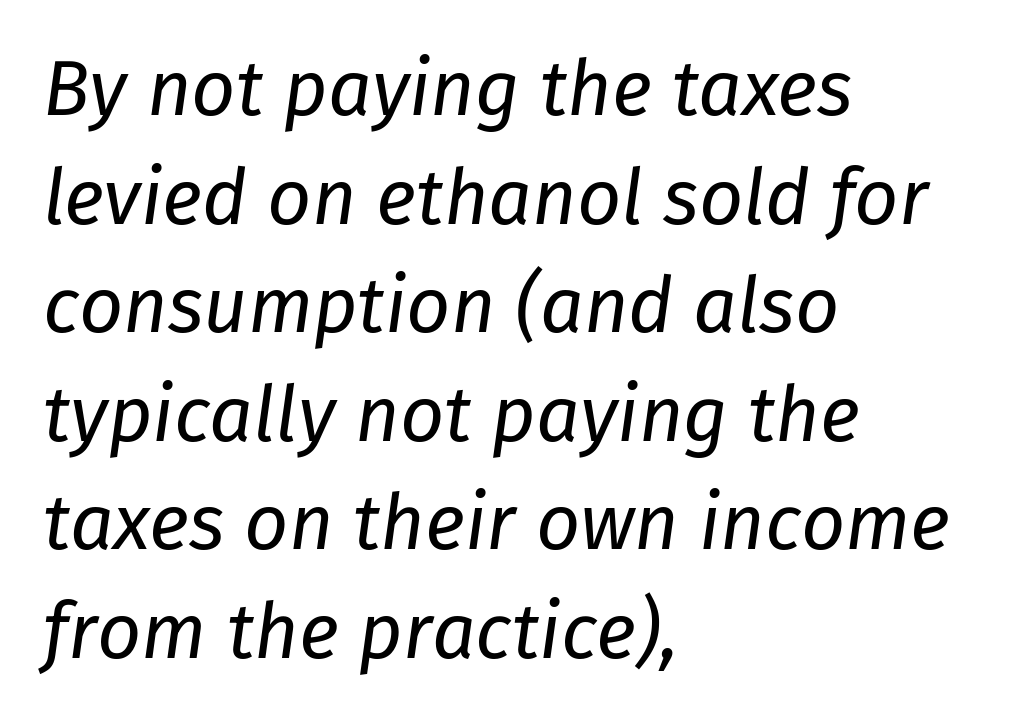
The image shows 77 px regular-weight type, italic (leaning right); set left-aligned, normal line spacing (1.41x), normal letter spacing, not underlined; low stroke contrast and a medium x-height.
